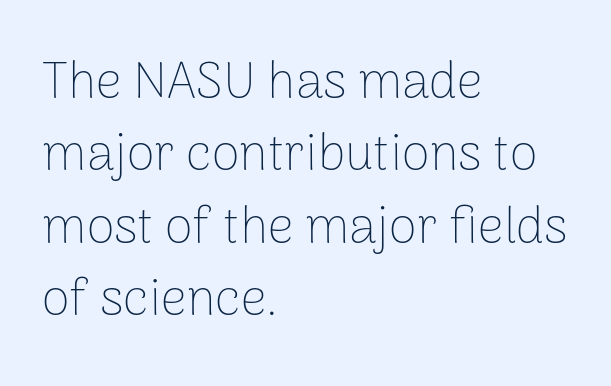
Rule under the text: the space is simply empty. The letters stand upright; this is a roman face. Here the designer chose a conventional face with non-uniform glyph widths. Unlike a traditional serif, this face leaves its strokes unadorned.
